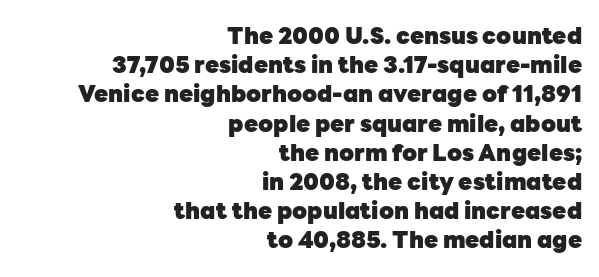
{"italic": "no", "bold": "yes", "underline": "no", "align": "right", "line_spacing": "normal", "line_spacing_ratio": 1.27, "letter_spacing": "normal", "letter_spacing_em": 0.0, "glyph_px": 23}
